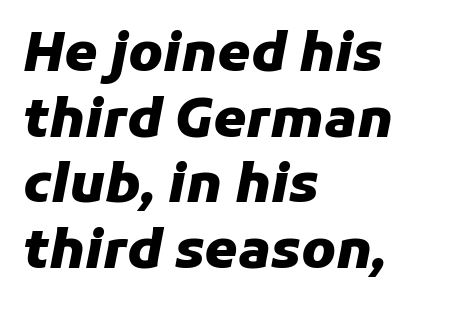
{"italic": "yes", "lean": "right", "slant_degrees": 11, "bold": "yes", "weight": "heavy", "width": "normal", "stroke_contrast": "low", "x_height": "medium", "monospaced": "no", "underline": "no", "align": "left", "line_spacing_ratio": 1.24, "letter_spacing": "normal", "letter_spacing_em": 0.0, "glyph_px": 53}
